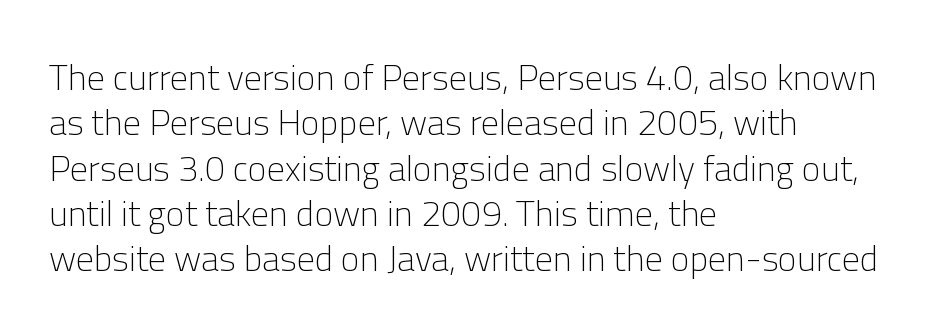
If you drew a ruler down the left edge, every line would touch it. The block of text has a typical density, with ordinary space between rows. Looks like regular typesetting: each glyph gets only the width it needs. The weight would be labelled regular, book, light, or lighter still.
